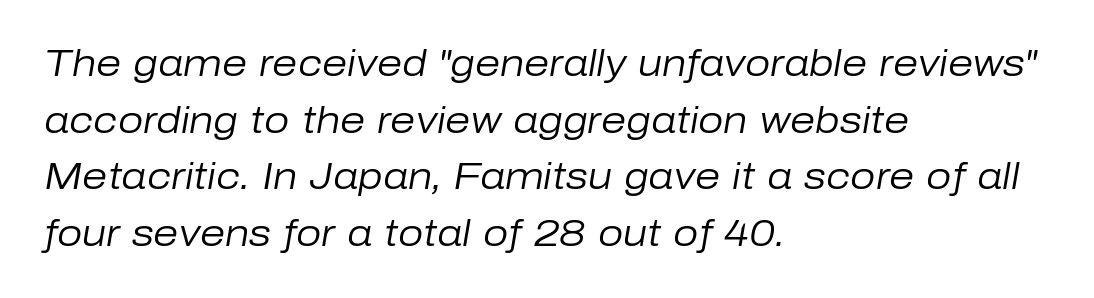
Compared with a centered layout, this one pins lines to the left instead. The letters advance in unequal steps, a hallmark of proportional type. Standard letterfit; no display-style spreading of the glyphs. Evenly set lines give the paragraph a standard silhouette.
